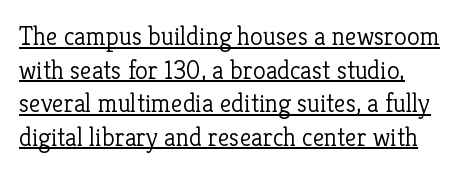
Unbolded letterforms with no extra heft. Inter-character spacing is left at the font's built-in metrics. Notice how the stems are strictly vertical — no italics here. Students, observe the line beneath the letters — that is underlining. Interline gaps are of average width in this sample. The paragraph has a hard left edge and a soft right edge.
